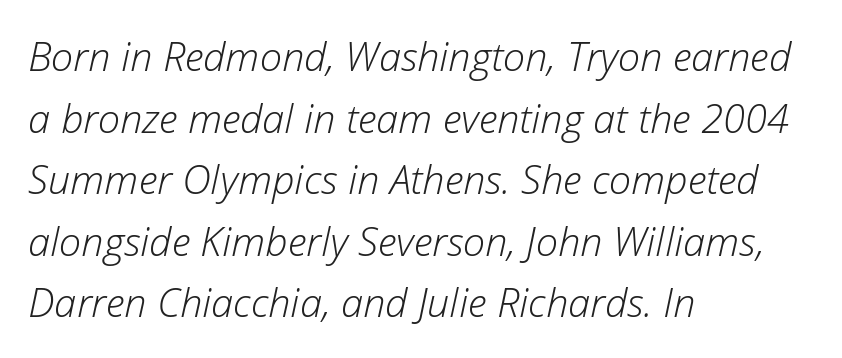
Q: Is the text bold? A: No.
Q: Is the text italic (slanted)? A: Yes, it leans right by about 12 degrees.
Q: Is the text underlined? A: No.
Q: How is the paragraph aligned? A: Left-aligned.
Q: Is the spacing between letters normal or unusually wide? A: Normal.
Q: Is the spacing between lines tight, normal or loose? A: Normal.
Q: Width (condensed, normal, or wide)? A: Normal.
Q: Stroke contrast? A: Low.
Q: x-height? A: Medium.
Q: Monospaced? A: No.
